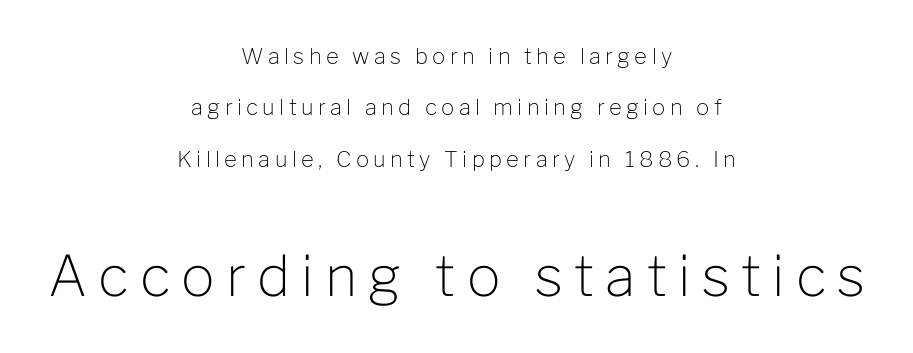
Characters remain perfectly vertical along every line. Note: no serifs on the glyphs. The tracking reads as deliberately expanded to a designer's eye. Is the type heavy? It reads as light-to-regular instead. The face used here appears at its bigger size in the lower chunk.
